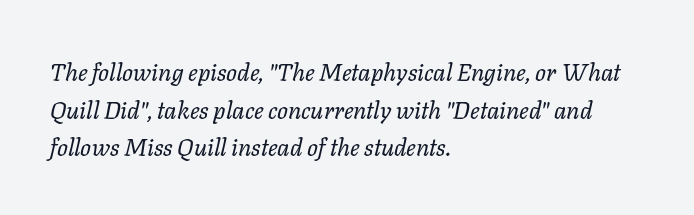
{"italic": "yes", "lean": "right", "slant_degrees": 11, "bold": "no", "underline": "no", "align": "left", "line_spacing": "normal", "line_spacing_ratio": 1.57, "letter_spacing": "normal", "letter_spacing_em": 0.0, "glyph_px": 24}
